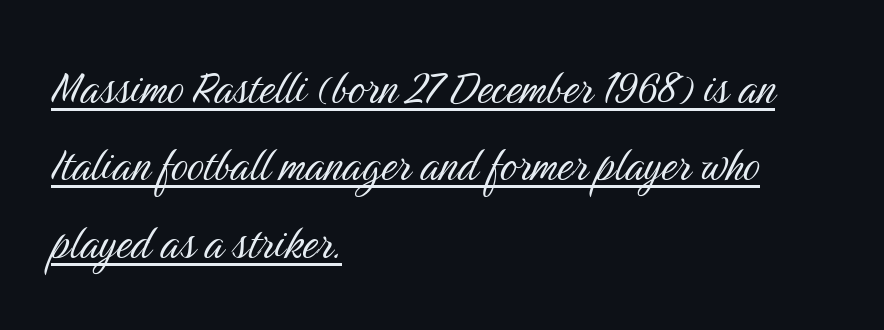
{"serif": "no", "bold": "no", "weight": "light", "width": "condensed", "stroke_contrast": "medium", "x_height": "medium", "monospaced": "no", "underline": "yes", "align": "left", "line_spacing": "normal", "line_spacing_ratio": 1.46, "letter_spacing": "normal", "letter_spacing_em": 0.0, "glyph_px": 53}
